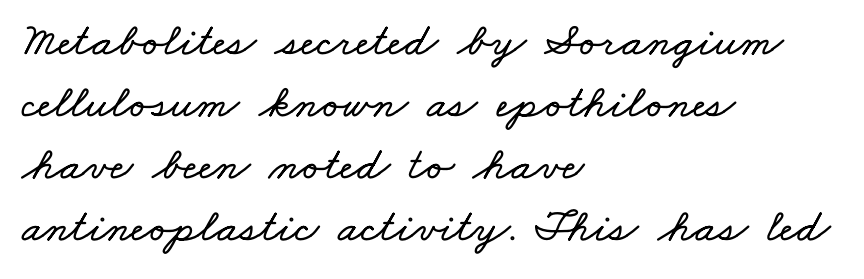
Just letters on the line, the space beneath them empty. Short and long lines alike share a common starting point at left. The face used here is rendered with its standard letterfit. The vertical gap from one line to the next is medium. Each letter keeps its own natural width here, so spacing adapts to shape.
